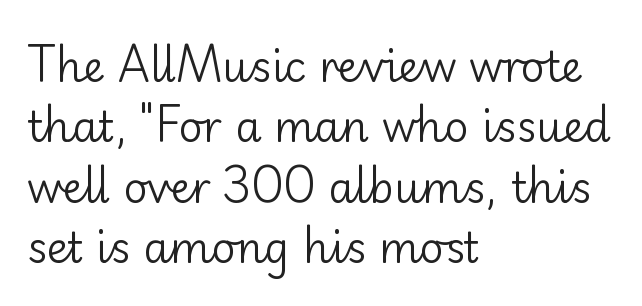
The type family on display is of the sans-serif kind. Unbolded letterforms with no extra heft. Baseline-to-baseline distance is the conventional proportion of letter height. Tracking here is standard; glyphs follow each other at the usual distance. Does the copy run flush right? No — it runs flush left.
